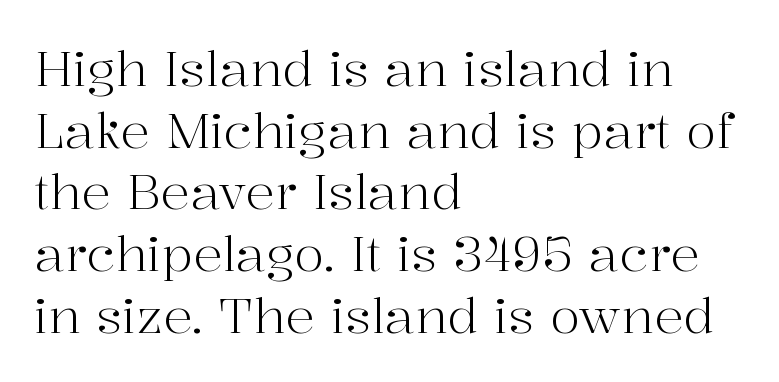
Little horizontal feet cap the strokes, marking this as serif type. No word sits above an underline. What stands out about the letter spacing? Nothing — it is the standard amount. When letters stand straight like this, we call the style roman or upright.
